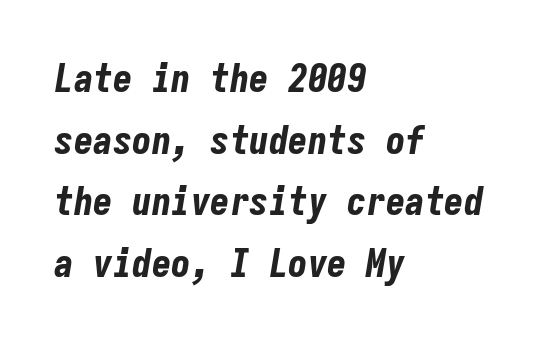
{"italic": "yes", "lean": "right", "slant_degrees": 9, "bold": "yes", "weight": "bold", "width": "condensed", "stroke_contrast": "low", "x_height": "medium", "monospaced": "yes", "underline": "no", "align": "left", "line_spacing": "normal", "line_spacing_ratio": 1.58, "letter_spacing": "normal", "letter_spacing_em": 0.0, "glyph_px": 39}
